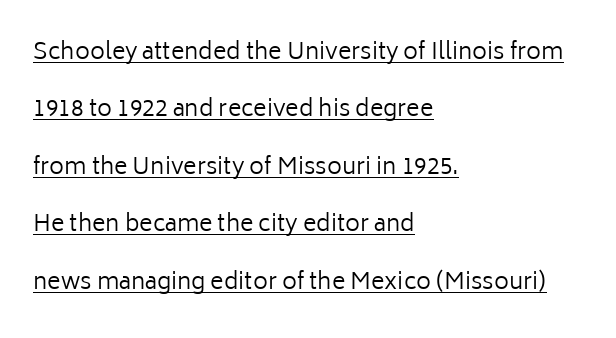
Q: Is the text bold? A: No.
Q: Is the text italic (slanted)? A: No, it is upright.
Q: Is the text underlined? A: Yes.
Q: How is the paragraph aligned? A: Left-aligned.
Q: Is the spacing between letters normal or unusually wide? A: Normal.
Q: Is the spacing between lines tight, normal or loose? A: Loose.
